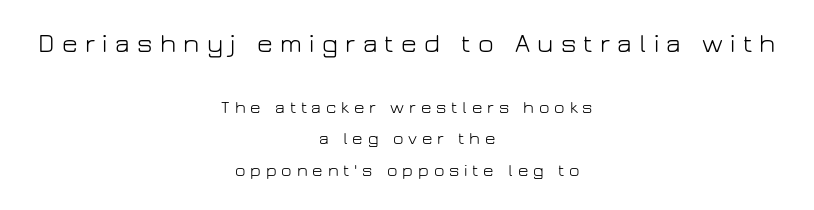
{"italic": "no", "bold": "no", "underline": "no", "align": "center", "line_spacing_ratio": 1.75, "letter_spacing": "wide", "letter_spacing_em": 0.27, "larger_block": "first", "size_ratio": 1.5, "glyph_px": 27}
